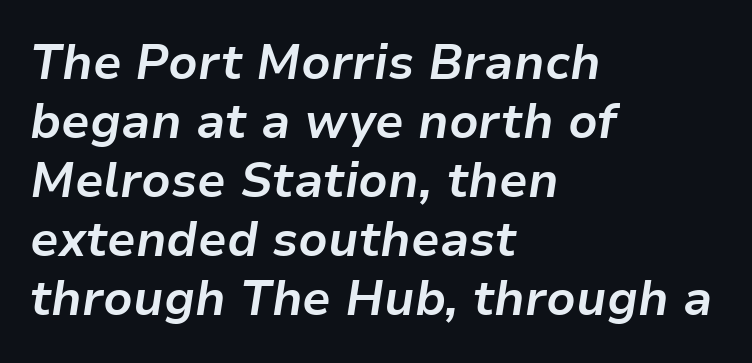
The image shows 48 px bold type, italic (leaning right); set left-aligned, line spacing 1.23x, normal letter spacing, not underlined; low stroke contrast and a medium x-height.
